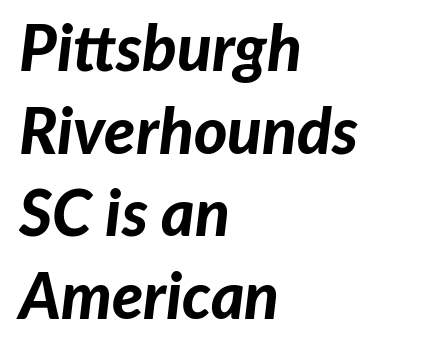
The image shows 64 px bold type, italic (leaning right); set left-aligned, normal line spacing (1.29x), normal letter spacing, not underlined; low stroke contrast and a medium x-height.
